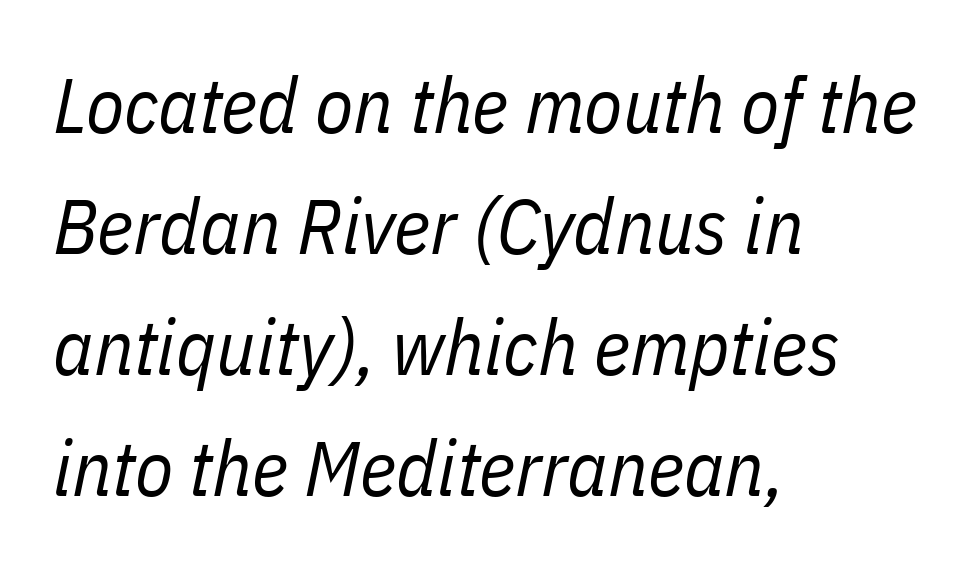
The face used here is proportionally spaced, like ordinary book or web type. A normal amount of white space separates one row of letters from the next. What stands out about the letter spacing? Nothing — it is the standard amount. Horizontal alignment here is leftward, the default for most running prose. The passage shown is not underscored anywhere. Notice how the stems are inclined rather than vertical — that's the hallmark of italics.
